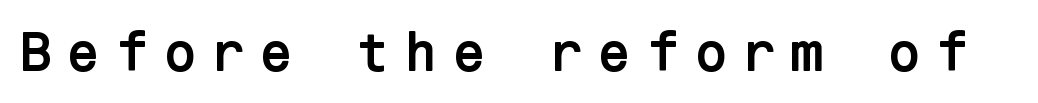
The image shows 55 px semibold sans-serif type, upright; set unusually wide letter spacing (+0.26 em), not underlined; low stroke contrast and a medium x-height.
